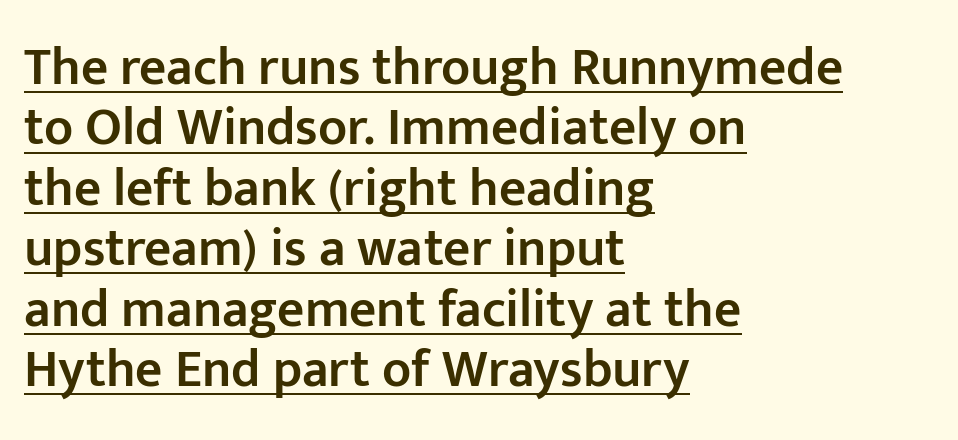
The sample has been set in demibold, a notch under bold. Whoever set this chose condensed vertical rhythm over breathing room. The gaps between neighbouring characters are ordinary and unremarkable. Typeset ragged right — the left edge is the straight one. Character widths vary here, with narrow letters taking less room than wide ones. Nope, no serifs anywhere on these letters.
